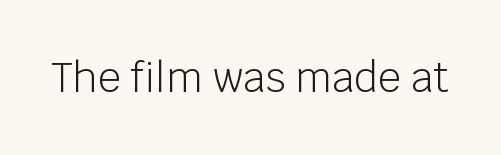
Q: Is the text bold? A: No.
Q: Is the text italic (slanted)? A: No, it is upright.
Q: Is the typeface a serif or a sans-serif typeface? A: Sans-serif.
Q: Is the text underlined? A: No.
Q: Is the spacing between letters normal or unusually wide? A: Normal.
Q: Width (condensed, normal, or wide)? A: Normal.
Q: Stroke contrast? A: Low.
Q: x-height? A: Large.
Q: Monospaced? A: No.
